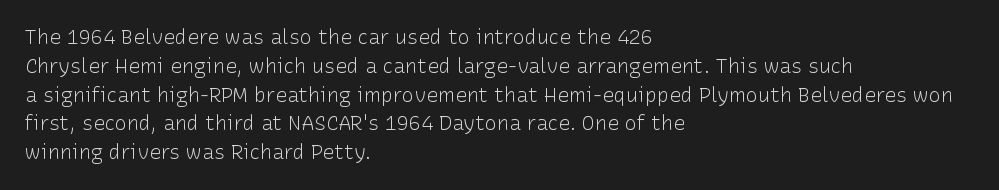
Vertical strokes here are truly vertical. The typesetting does not lean heavy: it is not bold. These lines keep a tight, regular rhythm from letter to letter. Anything drawn beneath the words? Only blank space. The designer left line spacing at the default. Caption: multi-line text, flush left, ragged right.
